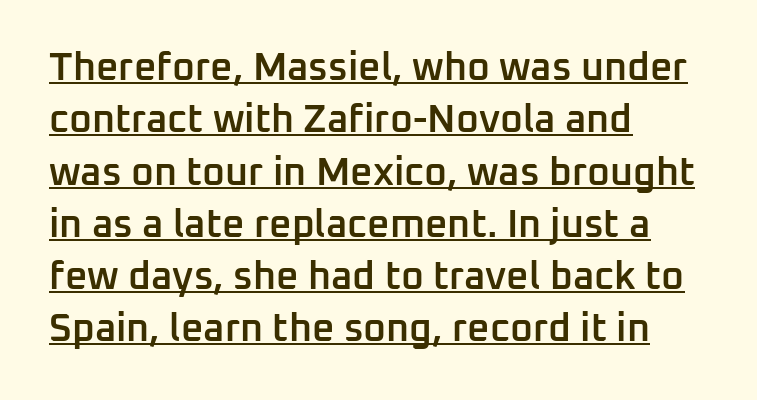
This rendering leaves character spacing at its baseline value. The face used here is proportionally spaced, like ordinary book or web type. Decoration check: the copy is underlined. Is there much room between lines? A standard amount, neither cramped nor airy.
